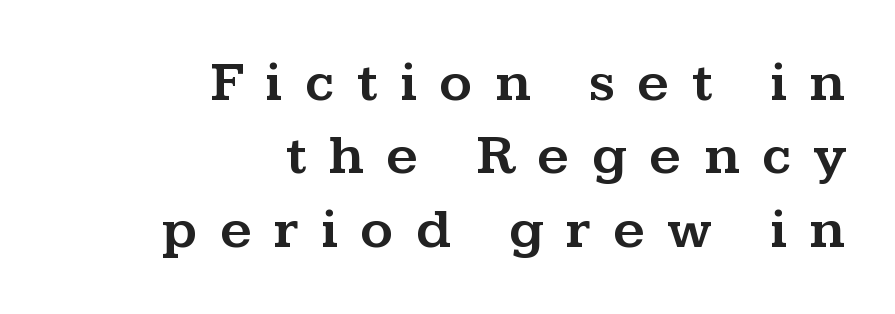
The image shows 56 px wide serif type, upright; set right-aligned, normal line spacing (1.31x), unusually wide letter spacing (+0.4 em), not underlined; medium stroke contrast and a medium x-height.
